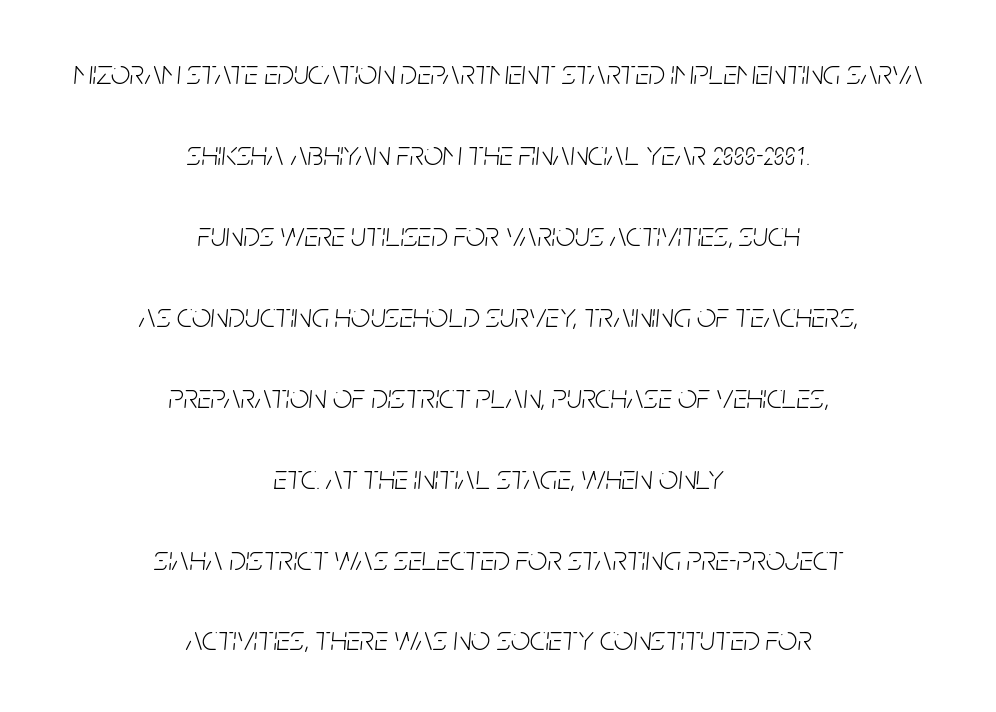
Q: Is the text bold? A: No.
Q: Is the text italic (slanted)? A: Yes, it leans right by about 5 degrees.
Q: Is the text underlined? A: No.
Q: How is the paragraph aligned? A: Centered.
Q: Is the spacing between letters normal or unusually wide? A: Normal.
Q: Is the spacing between lines tight, normal or loose? A: Loose.
Q: Width (condensed, normal, or wide)? A: Condensed.
Q: Stroke contrast? A: Low.
Q: x-height? A: Large.
Q: Monospaced? A: No.
